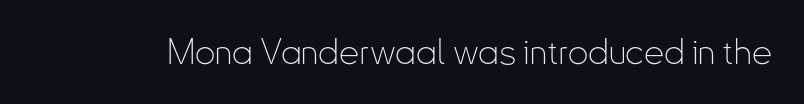
Q: Is the text bold? A: No.
Q: Is the text italic (slanted)? A: No, it is upright.
Q: Is the typeface a serif or a sans-serif typeface? A: Sans-serif.
Q: Is the text underlined? A: No.
Q: Is the spacing between letters normal or unusually wide? A: Normal.
Q: Width (condensed, normal, or wide)? A: Condensed.
Q: Stroke contrast? A: Low.
Q: x-height? A: Small.
Q: Monospaced? A: No.
